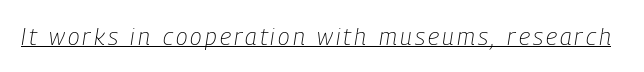
The string is rendered with underlining switched on. Characters are canted at an angle relative to the baseline's perpendicular. Compared with a typical body face, this is equally light or lighter still.
